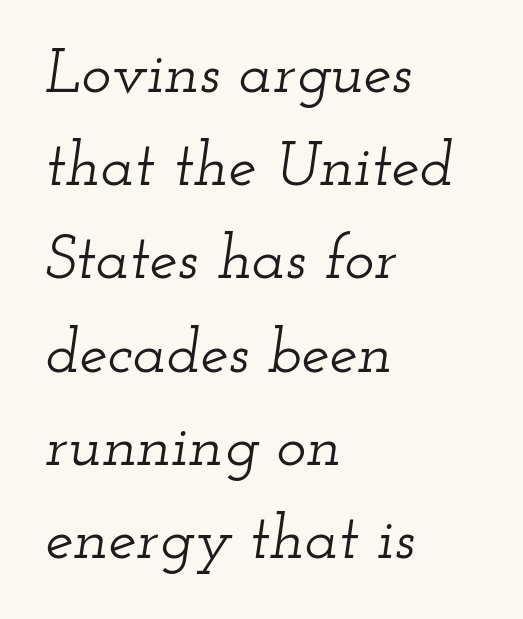
{"serif": "yes", "italic": "yes", "lean": "right", "slant_degrees": 12, "width": "wide", "stroke_contrast": "low", "x_height": "small", "monospaced": "no", "underline": "no", "align": "left", "line_spacing": "normal", "line_spacing_ratio": 1.48, "letter_spacing": "normal", "letter_spacing_em": 0.0, "glyph_px": 63}
